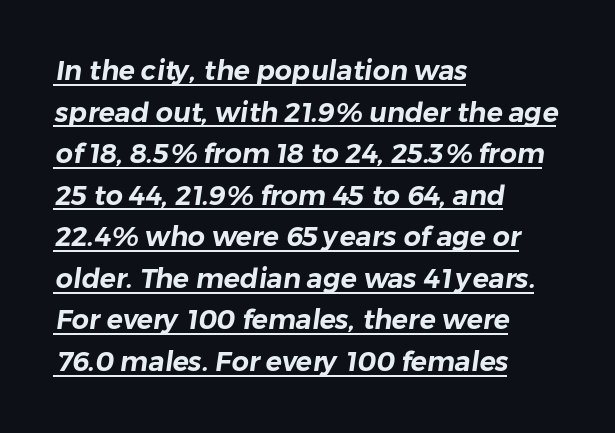
Glyph-to-glyph distance matches everyday printed text. The block of text has a typical density, with ordinary space between rows. Decoration check: the copy is underlined. Short and long lines alike share a common starting point at left.
